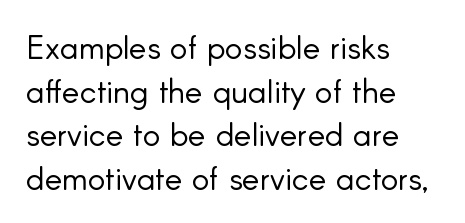
Q: Is the text bold? A: No.
Q: Is the text italic (slanted)? A: No, it is upright.
Q: Is the typeface a serif or a sans-serif typeface? A: Sans-serif.
Q: Is the text underlined? A: No.
Q: How is the paragraph aligned? A: Left-aligned.
Q: Is the spacing between letters normal or unusually wide? A: Normal.
Q: Is the spacing between lines tight, normal or loose? A: Normal.
Q: Width (condensed, normal, or wide)? A: Normal.
Q: Stroke contrast? A: Low.
Q: x-height? A: Small.
Q: Monospaced? A: No.
